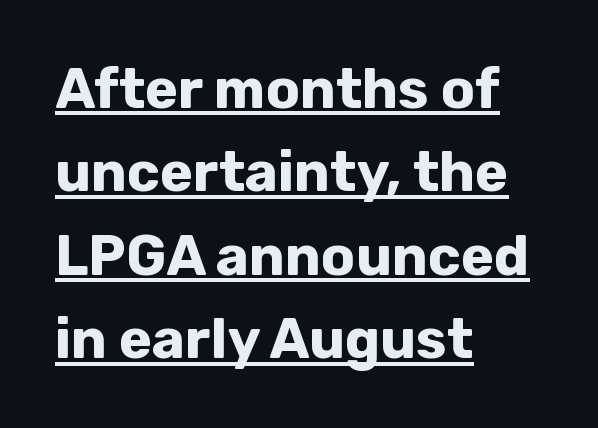
Alignment: flush left. Examine the stroke ends and you'll find no serifs. The designer left line spacing at the default. Note the varied advance widths — an 'i' is clearly narrower than an 'm'. Spacing between characters is what you'd get straight out of the box. Weight: bold.
